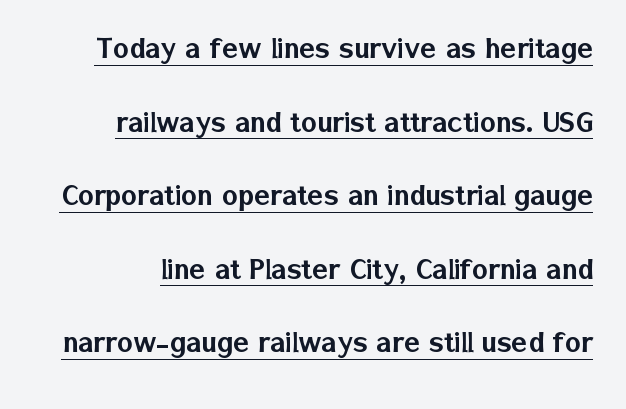
Q: Is the text italic (slanted)? A: No, it is upright.
Q: Is the typeface a serif or a sans-serif typeface? A: Sans-serif.
Q: Is the text underlined? A: Yes.
Q: Is the spacing between letters normal or unusually wide? A: Normal.
Q: Is the spacing between lines tight, normal or loose? A: Loose.
Q: Width (condensed, normal, or wide)? A: Normal.
Q: Stroke contrast? A: Low.
Q: x-height? A: Medium.
Q: Monospaced? A: No.
